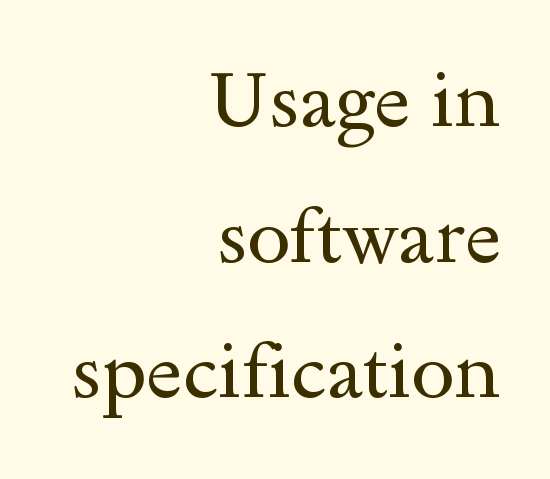
Q: Is the text bold? A: No.
Q: Is the text italic (slanted)? A: No, it is upright.
Q: Is the typeface a serif or a sans-serif typeface? A: Serif.
Q: Is the text underlined? A: No.
Q: How is the paragraph aligned? A: Right-aligned.
Q: Is the spacing between letters normal or unusually wide? A: Normal.
Q: Width (condensed, normal, or wide)? A: Wide.
Q: x-height? A: Small.
Q: Monospaced? A: No.
